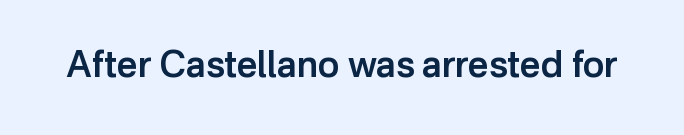
Q: Is the text bold? A: Semi-bold.
Q: Is the text italic (slanted)? A: No, it is upright.
Q: Is the typeface a serif or a sans-serif typeface? A: Sans-serif.
Q: Is the text underlined? A: No.
Q: Is the spacing between letters normal or unusually wide? A: Normal.
Q: Width (condensed, normal, or wide)? A: Normal.
Q: Stroke contrast? A: Low.
Q: x-height? A: Medium.
Q: Monospaced? A: No.
